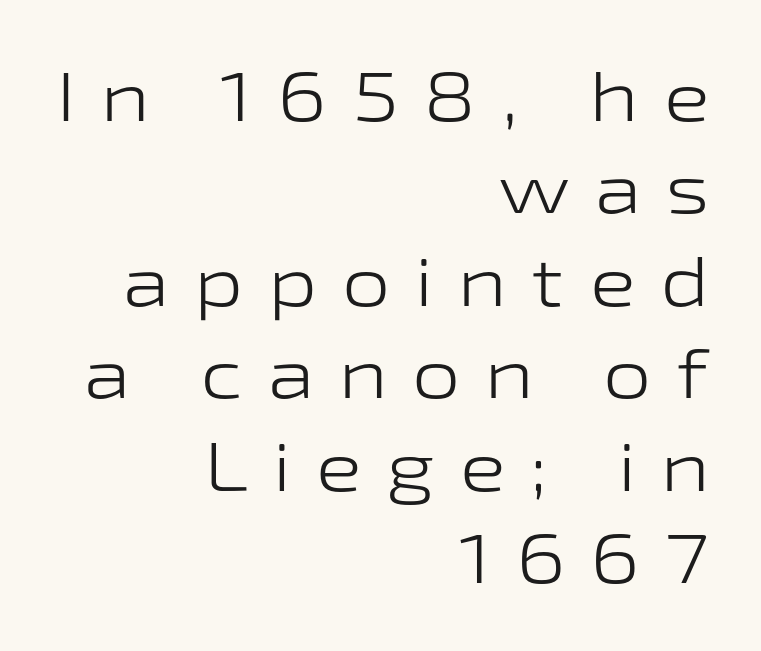
The image shows 69 px light, wide sans-serif type, upright; set right-aligned, normal line spacing (1.34x), unusually wide letter spacing (+0.36 em), not underlined; low stroke contrast and a medium x-height.
